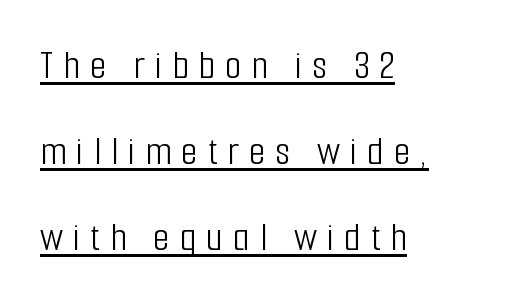
Q: Is the text bold? A: No.
Q: Is the text italic (slanted)? A: No, it is upright.
Q: Is the typeface a serif or a sans-serif typeface? A: Sans-serif.
Q: Is the text underlined? A: Yes.
Q: How is the paragraph aligned? A: Left-aligned.
Q: Is the spacing between letters normal or unusually wide? A: Unusually wide.
Q: Is the spacing between lines tight, normal or loose? A: Loose.
Q: Width (condensed, normal, or wide)? A: Condensed.
Q: Stroke contrast? A: Low.
Q: x-height? A: Medium.
Q: Monospaced? A: No.
